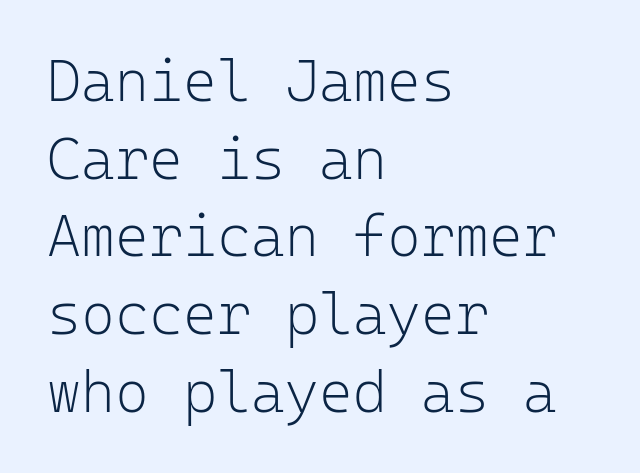
Think of a typewriter: that constant character pitch is what you see here. Lines of text with bare space underneath. The lettering holds an erect, upright posture throughout. Nothing sits at the stroke ends, so this counts as sans-serif. Caption: multi-line text, flush left, ragged right.
